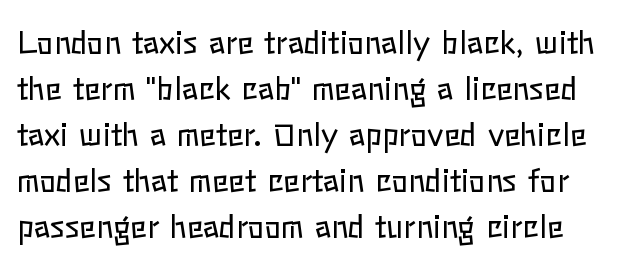
A roman cut, with each character standing at attention. Nothing heavy about these letters — not bold at all. Unmarked baselines from the first word to the last. The tracking reads as untouched default to a designer's eye. Baseline-to-baseline distance is the conventional proportion of letter height. The letters advance in unequal steps, a hallmark of proportional type.
